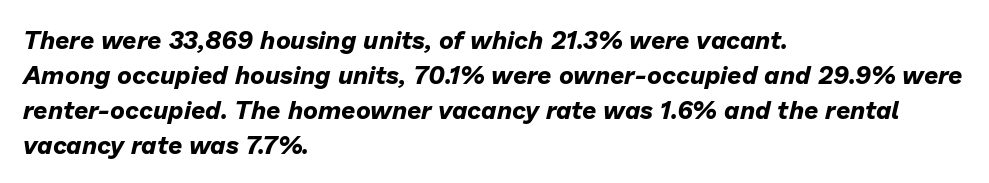
Tracking here is standard; glyphs follow each other at the usual distance. Set as a true bold cut, around the 700 mark. The rag falls on the right side of this text block. Posture: slanted. Anything drawn beneath the words? Only blank space. Each new line begins a customary step beneath the previous one.
